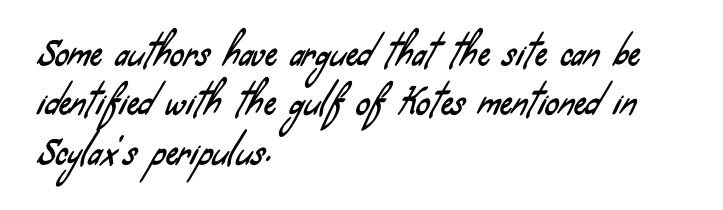
Q: Is the typeface a serif or a sans-serif typeface? A: Sans-serif.
Q: Is the text underlined? A: No.
Q: How is the paragraph aligned? A: Left-aligned.
Q: Is the spacing between letters normal or unusually wide? A: Normal.
Q: Is the spacing between lines tight, normal or loose? A: Normal.
Q: Width (condensed, normal, or wide)? A: Condensed.
Q: Stroke contrast? A: Low.
Q: x-height? A: Small.
Q: Monospaced? A: No.
